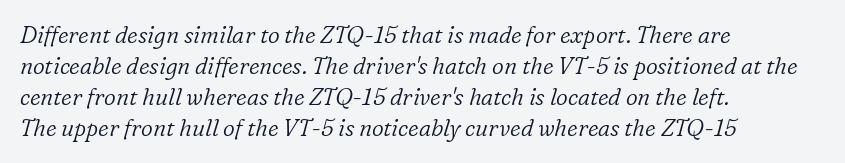
Q: Is the text bold? A: No.
Q: Is the text italic (slanted)? A: Yes, it leans right by about 16 degrees.
Q: Is the text underlined? A: No.
Q: How is the paragraph aligned? A: Left-aligned.
Q: Is the spacing between letters normal or unusually wide? A: Normal.
Q: Is the spacing between lines tight, normal or loose? A: Normal.
